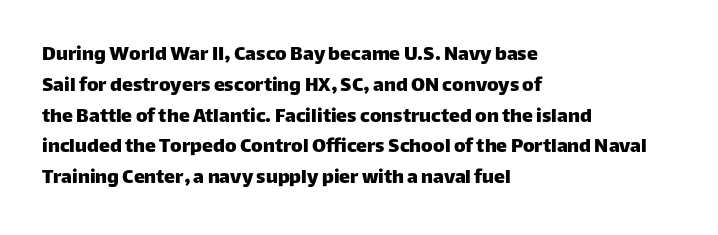
The image shows 22 px text type, upright; set left-aligned, normal line spacing (1.4x), normal letter spacing, not underlined.
